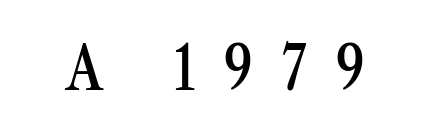
{"serif": "yes", "italic": "no", "width": "condensed", "stroke_contrast": "medium", "x_height": "medium", "monospaced": "no", "underline": "no", "letter_spacing": "wide", "letter_spacing_em": 0.48, "glyph_px": 61}
